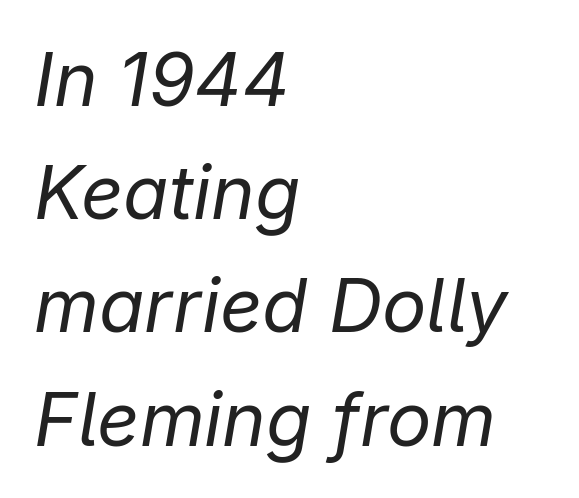
This is not heavy type; no bold has been used. Characters follow at the spacing the type designer built in. Leading matches the norm, producing a regular column. Note the varied advance widths — an 'i' is clearly narrower than an 'm'.
